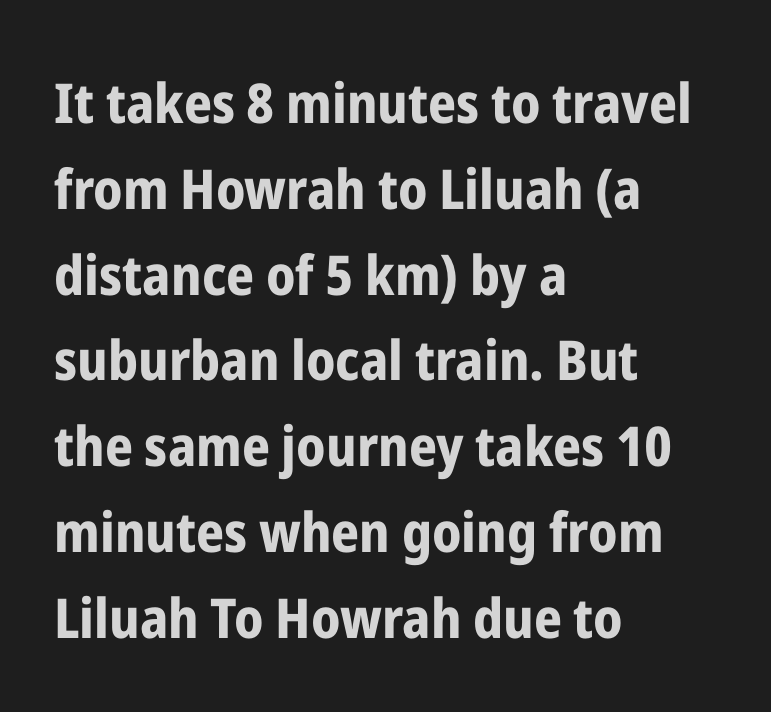
The image shows 55 px bold, condensed sans-serif type, upright; set left-aligned, normal line spacing (1.56x), normal letter spacing, not underlined; low stroke contrast and a medium x-height.
